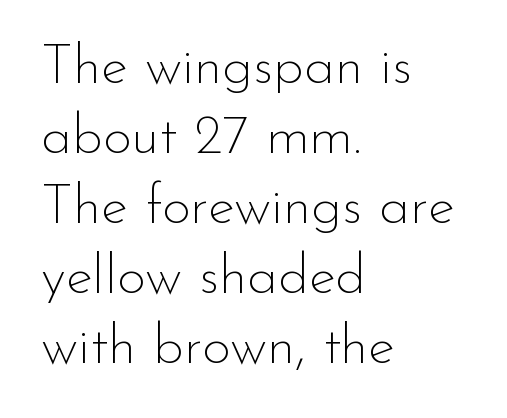
Q: Is the text bold? A: No.
Q: Is the text italic (slanted)? A: No, it is upright.
Q: Is the typeface a serif or a sans-serif typeface? A: Sans-serif.
Q: Is the text underlined? A: No.
Q: How is the paragraph aligned? A: Left-aligned.
Q: Is the spacing between letters normal or unusually wide? A: Normal.
Q: Is the spacing between lines tight, normal or loose? A: Normal.
Q: Width (condensed, normal, or wide)? A: Normal.
Q: Stroke contrast? A: Low.
Q: x-height? A: Small.
Q: Monospaced? A: No.
